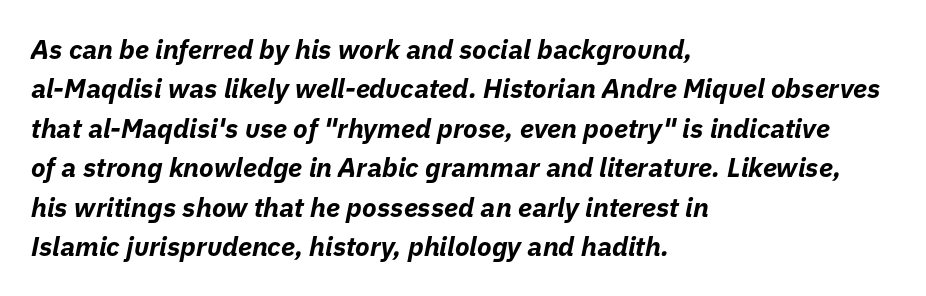
The image shows 27 px bold type, italic (leaning right); set left-aligned, normal line spacing (1.46x), normal letter spacing, not underlined.
